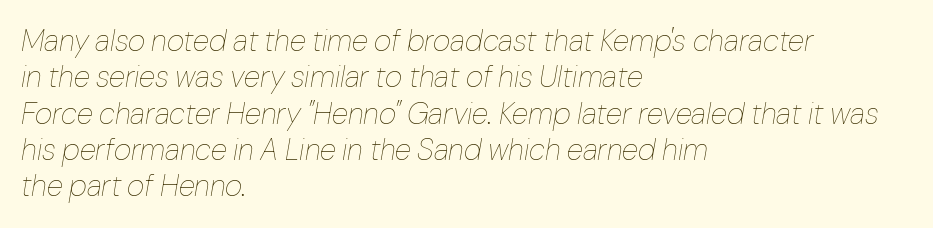
The type is set solid horizontally, with unmodified tracking. The rendering applies a slant to the glyphs. This rendering uses left alignment, leaving the right contour irregular. The area under the type is left untouched. These lines are rendered in a variable-pitch font. Caption: face not bold, strokes unweighted.
